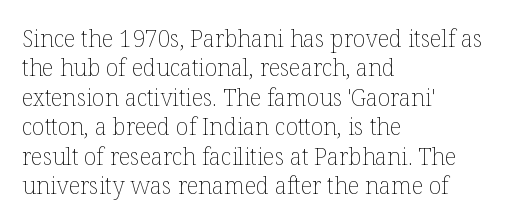
It's the straight-up-and-down kind of type. The face used here is rendered with its standard letterfit. The setting favours the left margin, as ordinary paragraphs usually do. This is not heavy type; no bold has been used. Interline gaps are of average width in this sample.
